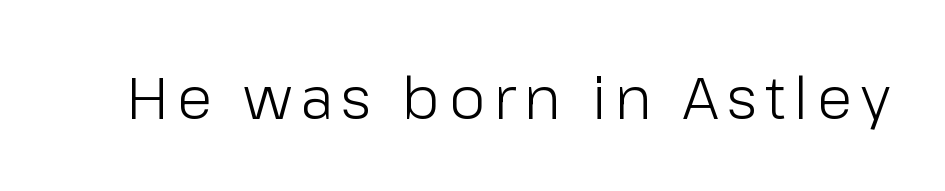
Note: no serifs on the glyphs. A roman cut, with each character standing at attention. No chunkiness to these letters — they're not bold. The rendering uses natural spacing where letterforms have individual widths. Underline: absent.
